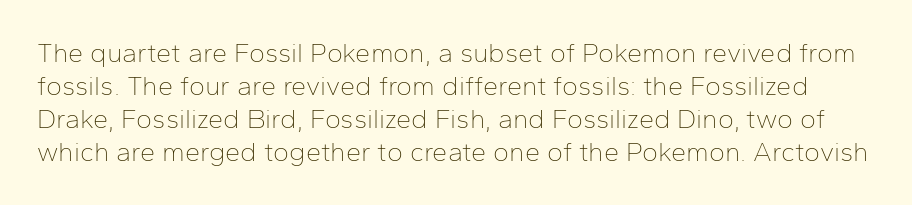
The image shows 27 px text type, upright; set line spacing 1.22x, normal letter spacing, not underlined.
